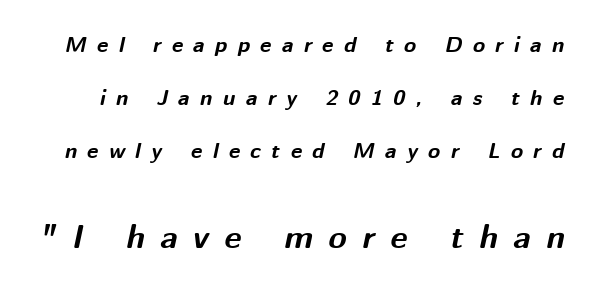
{"italic": "yes", "lean": "right", "slant_degrees": 12, "bold": "yes", "weight": "bold", "width": "normal", "stroke_contrast": "medium", "x_height": "medium", "monospaced": "no", "underline": "no", "line_spacing": "loose", "line_spacing_ratio": 2.4, "letter_spacing": "wide", "letter_spacing_em": 0.47, "larger_block": "second", "size_ratio": 1.5, "glyph_px": 33}
